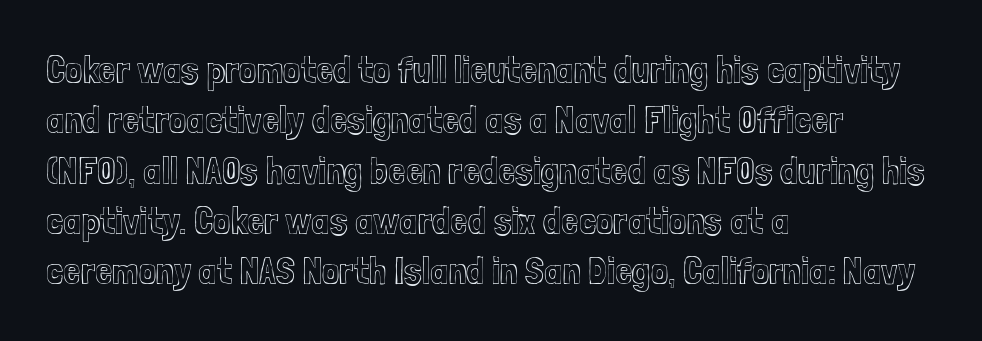
{"italic": "no", "width": "condensed", "x_height": "medium", "monospaced": "no", "underline": "no", "align": "left", "line_spacing": "normal", "line_spacing_ratio": 1.29, "letter_spacing": "normal", "letter_spacing_em": 0.0, "glyph_px": 39}
